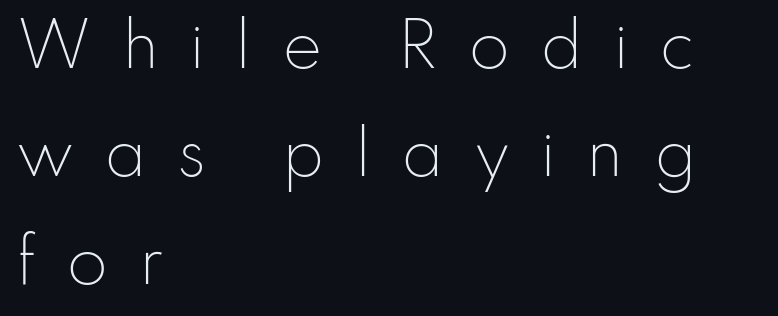
The image shows 60 px light sans-serif type, upright; set left-aligned, line spacing 1.8x, unusually wide letter spacing (+0.5 em), not underlined; low stroke contrast and a small x-height.
